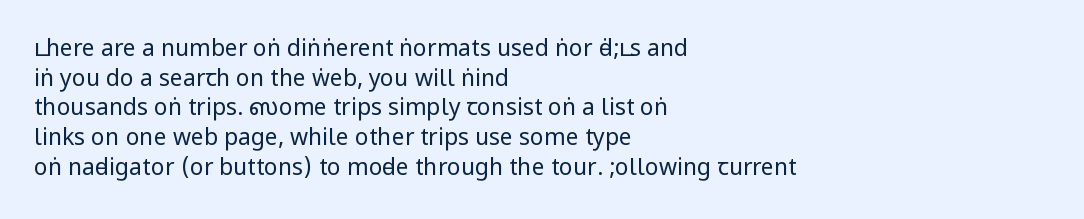
The lines sit at an ordinary, default distance from one another. The rag falls on the right side of this text block. The characters are drawn with everyday or finer stroke widths. Descender tails drop into unmarked territory.
